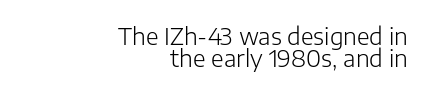
{"italic": "no", "bold": "no", "underline": "no", "align": "right", "line_spacing": "tight", "line_spacing_ratio": 0.97, "letter_spacing": "normal", "letter_spacing_em": 0.0, "glyph_px": 23}
